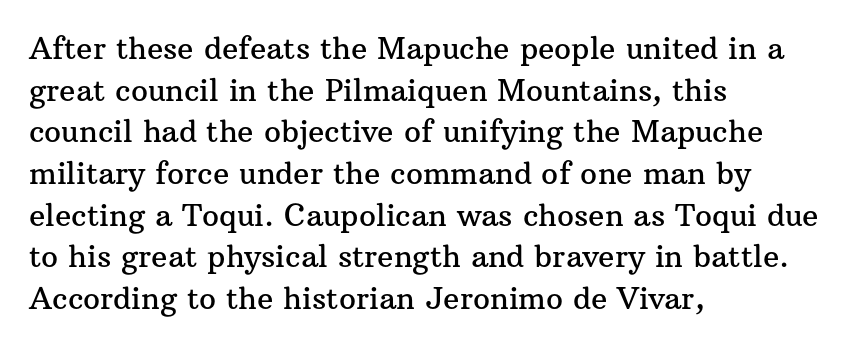
{"serif": "yes", "italic": "no", "width": "normal", "stroke_contrast": "medium", "x_height": "medium", "monospaced": "no", "underline": "no", "align": "left", "line_spacing": "normal", "line_spacing_ratio": 1.39, "letter_spacing": "normal", "letter_spacing_em": 0.0, "glyph_px": 30}
